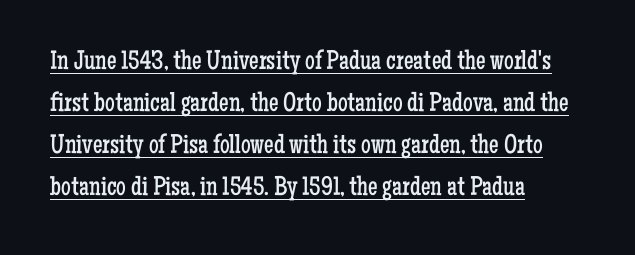
Q: Is the text bold? A: No.
Q: Is the text italic (slanted)? A: No, it is upright.
Q: Is the text underlined? A: Yes.
Q: How is the paragraph aligned? A: Left-aligned.
Q: Is the spacing between letters normal or unusually wide? A: Normal.
Q: Is the spacing between lines tight, normal or loose? A: Normal.
